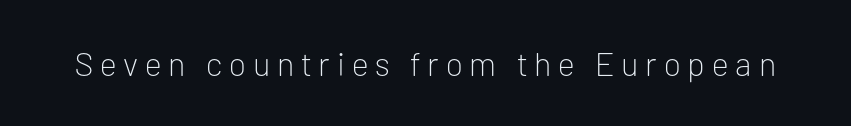
Unlike italic type, these characters show no tilt at all. Letters have the restrained weight of plain body copy at most. Looks like regular typesetting: each glyph gets only the width it needs. These lines have a slow, spaced-out rhythm from letter to letter. The glyphs in this specimen are sans serif. Clear beneath every line of the passage.
